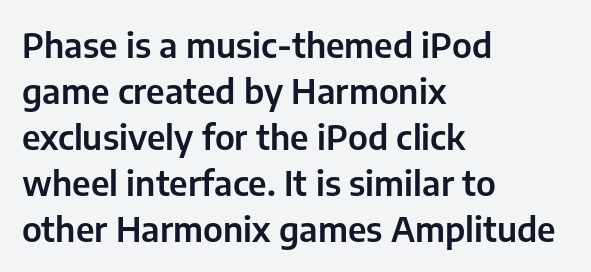
The image shows 34 px sans-serif type, upright; set left-aligned, normal line spacing (1.35x), normal letter spacing, not underlined; low stroke contrast and a medium x-height.
